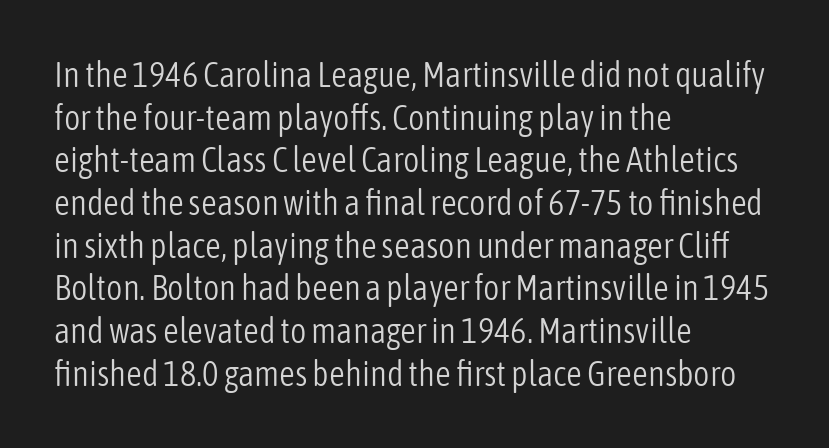
Q: Is the text bold? A: No.
Q: Is the text italic (slanted)? A: No, it is upright.
Q: Is the typeface a serif or a sans-serif typeface? A: Sans-serif.
Q: Is the text underlined? A: No.
Q: How is the paragraph aligned? A: Left-aligned.
Q: Is the spacing between letters normal or unusually wide? A: Normal.
Q: Width (condensed, normal, or wide)? A: Condensed.
Q: Stroke contrast? A: Low.
Q: x-height? A: Medium.
Q: Monospaced? A: No.
